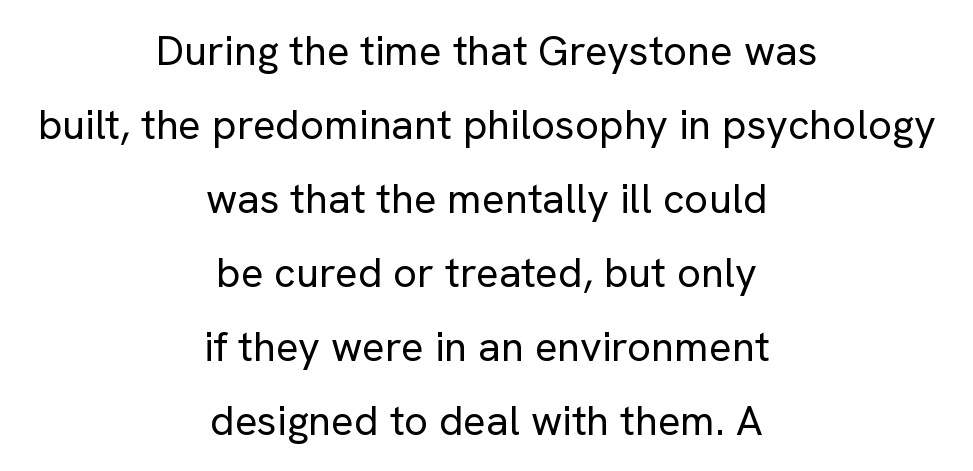
{"serif": "no", "italic": "no", "bold": "no", "weight": "regular", "width": "normal", "stroke_contrast": "low", "x_height": "medium", "monospaced": "no", "underline": "no", "align": "center", "line_spacing_ratio": 1.76, "letter_spacing": "normal", "letter_spacing_em": 0.0, "glyph_px": 42}
